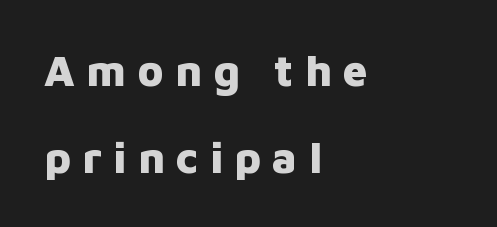
The image shows 43 px heavy sans-serif type, upright; set left-aligned, loose line spacing (2.02x), unusually wide letter spacing (+0.27 em), not underlined; low stroke contrast and a medium x-height.
